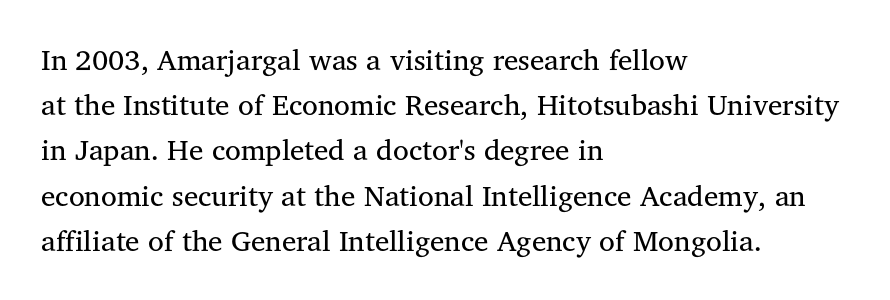
The image shows 29 px regular-weight serif type, upright; set left-aligned, normal line spacing (1.56x), normal letter spacing, not underlined; medium stroke contrast and a medium x-height.
